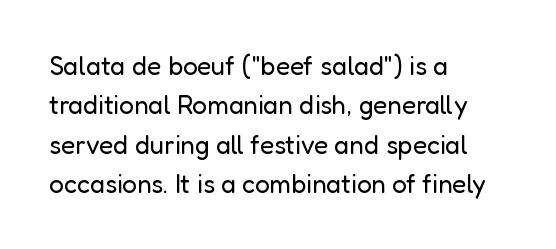
The image shows 26 px text type, upright; set left-aligned, normal line spacing (1.51x), normal letter spacing, not underlined.
